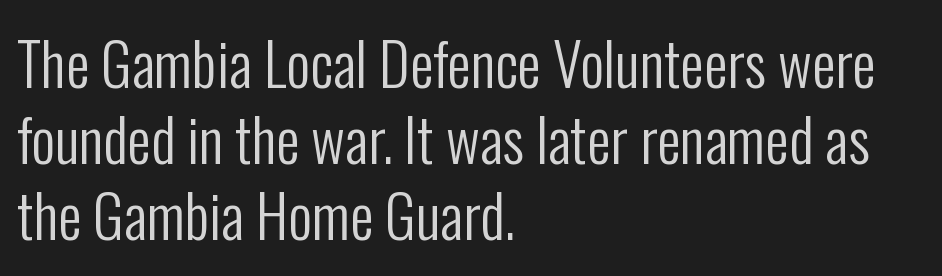
Q: Is the text bold? A: No.
Q: Is the text italic (slanted)? A: No, it is upright.
Q: Is the typeface a serif or a sans-serif typeface? A: Sans-serif.
Q: Is the text underlined? A: No.
Q: How is the paragraph aligned? A: Left-aligned.
Q: Is the spacing between letters normal or unusually wide? A: Normal.
Q: Is the spacing between lines tight, normal or loose? A: Normal.
Q: Width (condensed, normal, or wide)? A: Condensed.
Q: Stroke contrast? A: Low.
Q: x-height? A: Medium.
Q: Monospaced? A: No.
